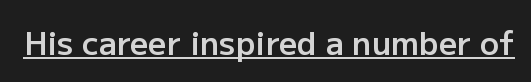
{"serif": "no", "italic": "no", "bold": "semi", "weight": "semibold", "width": "normal", "stroke_contrast": "low", "x_height": "medium", "monospaced": "no", "underline": "yes", "letter_spacing": "normal", "letter_spacing_em": 0.0, "glyph_px": 32}
